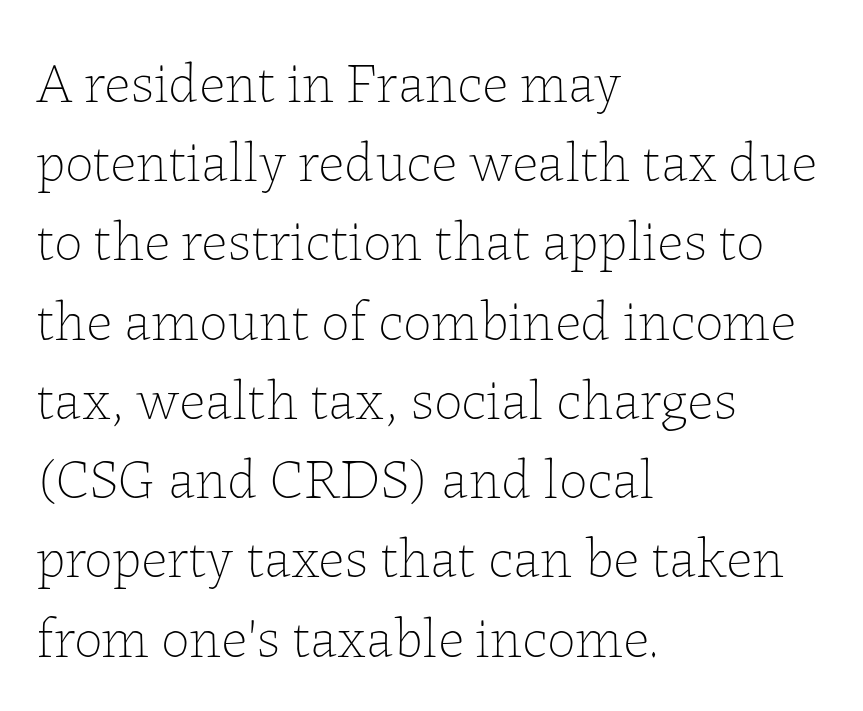
{"italic": "no", "bold": "no", "weight": "thin", "width": "normal", "stroke_contrast": "low", "x_height": "medium", "monospaced": "no", "underline": "no", "align": "left", "line_spacing": "normal", "line_spacing_ratio": 1.39, "letter_spacing": "normal", "letter_spacing_em": 0.0, "glyph_px": 57}
